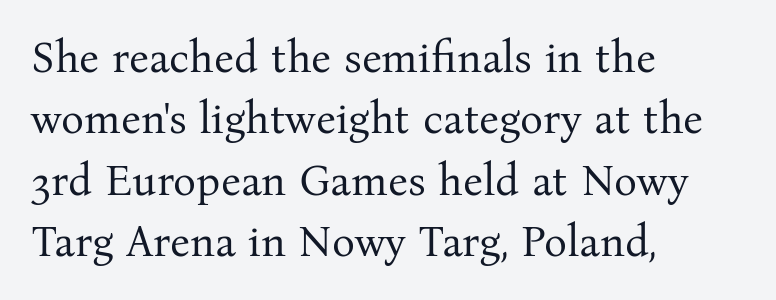
Where is the straight margin? On the left. The words here are not underlined. Think standard paragraph weight, or any step lighter than that. Upright lettering throughout.
